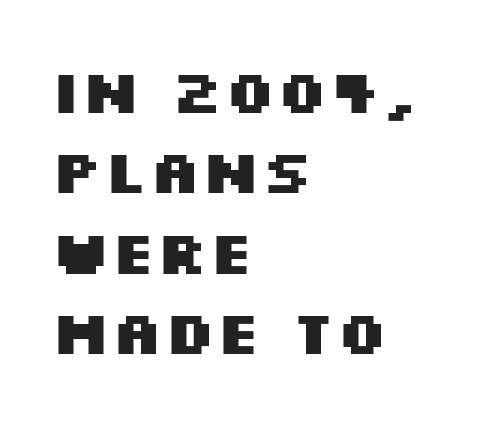
Q: Is the text bold? A: Yes.
Q: Is the text italic (slanted)? A: No, it is upright.
Q: Is the typeface a serif or a sans-serif typeface? A: Sans-serif.
Q: Is the text underlined? A: No.
Q: How is the paragraph aligned? A: Left-aligned.
Q: Is the spacing between letters normal or unusually wide? A: Normal.
Q: Is the spacing between lines tight, normal or loose? A: Normal.
Q: Width (condensed, normal, or wide)? A: Wide.
Q: Stroke contrast? A: Medium.
Q: x-height? A: Large.
Q: Monospaced? A: No.
